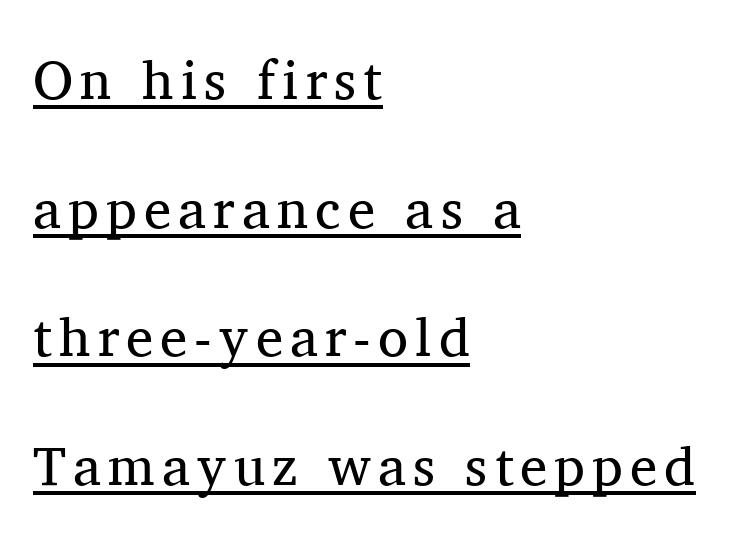
{"serif": "yes", "italic": "no", "bold": "no", "weight": "regular", "width": "normal", "stroke_contrast": "medium", "x_height": "medium", "monospaced": "no", "underline": "yes", "align": "left", "line_spacing": "loose", "line_spacing_ratio": 2.34, "glyph_px": 55}
